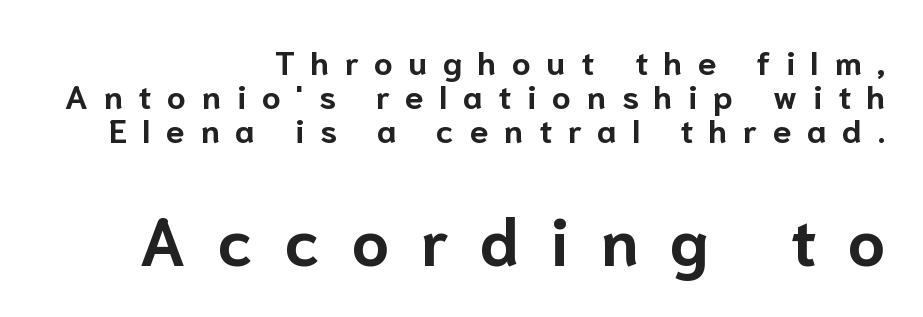
Q: Is the text bold? A: Yes.
Q: Is the text italic (slanted)? A: No, it is upright.
Q: Is the typeface a serif or a sans-serif typeface? A: Sans-serif.
Q: Is the text underlined? A: No.
Q: How is the paragraph aligned? A: Right-aligned.
Q: Is the spacing between letters normal or unusually wide? A: Unusually wide.
Q: Is the spacing between lines tight, normal or loose? A: Tight.
Q: Which block of text is set in a larger size, the first (top) or the second (bottom)? A: The second (bottom) one.
Q: Width (condensed, normal, or wide)? A: Normal.
Q: Stroke contrast? A: Low.
Q: x-height? A: Medium.
Q: Monospaced? A: No.
